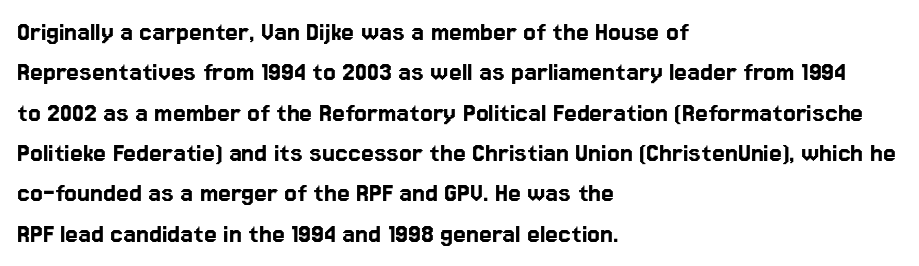
{"serif": "no", "italic": "no", "width": "normal", "stroke_contrast": "low", "x_height": "medium", "monospaced": "no", "underline": "no", "align": "left", "line_spacing": "normal", "line_spacing_ratio": 1.39, "letter_spacing": "normal", "letter_spacing_em": 0.0, "glyph_px": 29}
